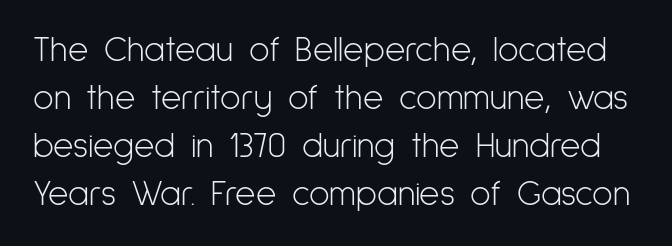
{"serif": "no", "italic": "no", "bold": "no", "weight": "light", "width": "condensed", "stroke_contrast": "low", "x_height": "medium", "monospaced": "no", "underline": "no", "line_spacing": "normal", "line_spacing_ratio": 1.37, "letter_spacing": "normal", "letter_spacing_em": 0.0, "glyph_px": 35}
